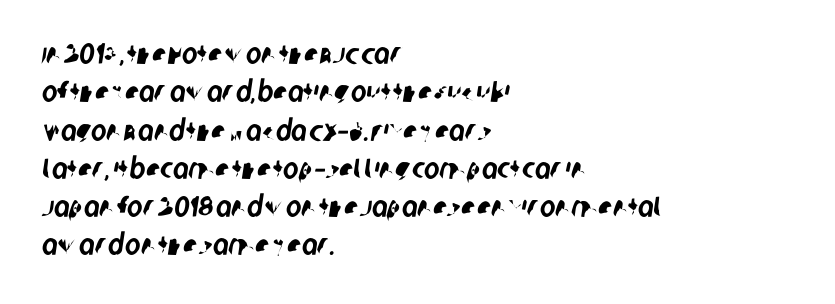
The image shows 29 px condensed sans-serif type; set left-aligned, normal line spacing (1.32x), normal letter spacing, not underlined; low stroke contrast and a large x-height.
